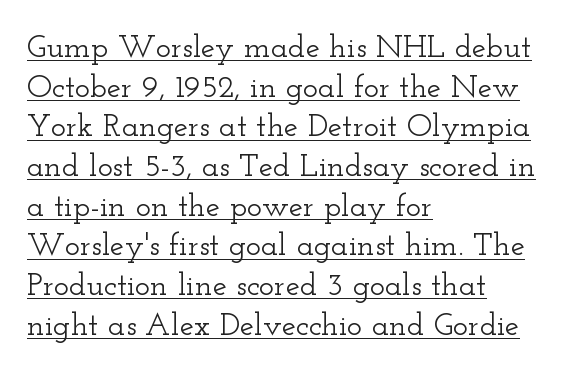
{"serif": "yes", "italic": "no", "width": "wide", "stroke_contrast": "low", "x_height": "small", "monospaced": "no", "underline": "yes", "align": "left", "line_spacing_ratio": 1.24, "letter_spacing": "normal", "letter_spacing_em": 0.0, "glyph_px": 32}
